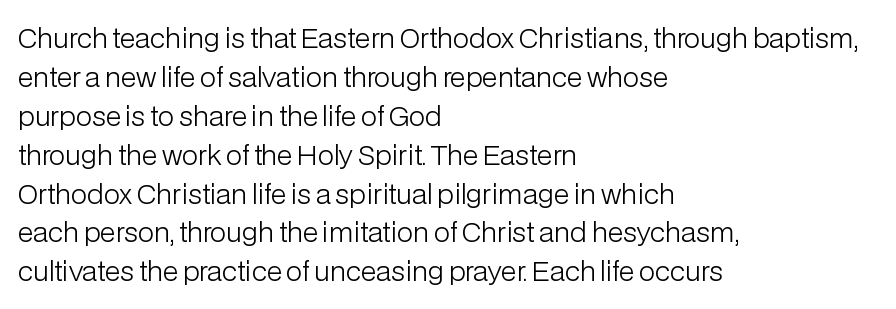
Nothing heavy about these letters — not bold at all. The block of text has a typical density, with ordinary space between rows. Posture: straight, roman, zero tilt. Quick note: underline off. The letterforms sit shoulder to shoulder at normal distance.
